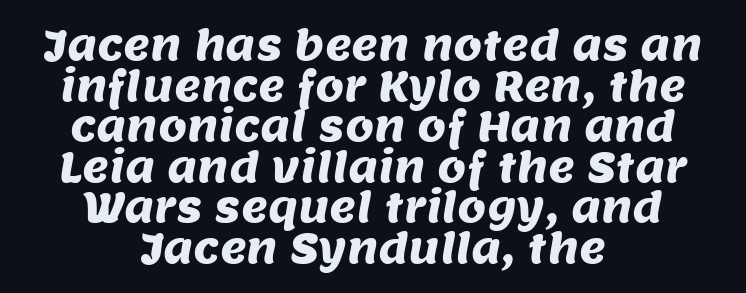
Q: Is the typeface a serif or a sans-serif typeface? A: Sans-serif.
Q: Is the text underlined? A: No.
Q: How is the paragraph aligned? A: Centered.
Q: Is the spacing between letters normal or unusually wide? A: Normal.
Q: Is the spacing between lines tight, normal or loose? A: Tight.
Q: Width (condensed, normal, or wide)? A: Normal.
Q: Stroke contrast? A: Medium.
Q: x-height? A: Large.
Q: Monospaced? A: No.
